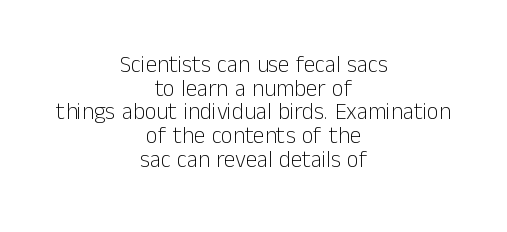
Q: Is the text bold? A: No.
Q: Is the text italic (slanted)? A: No, it is upright.
Q: Is the text underlined? A: No.
Q: How is the paragraph aligned? A: Centered.
Q: Is the spacing between letters normal or unusually wide? A: Normal.
Q: Is the spacing between lines tight, normal or loose? A: Tight.
